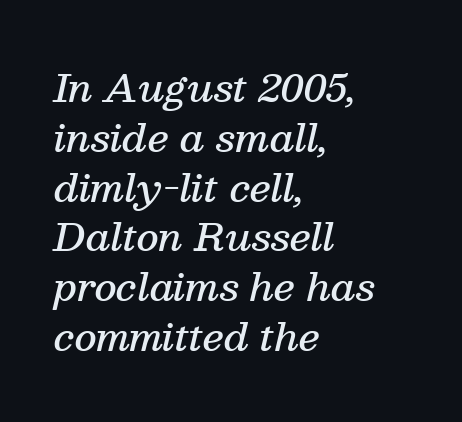
The image shows 38 px semibold serif type, italic (leaning right); set left-aligned, normal line spacing (1.31x), normal letter spacing, not underlined; medium stroke contrast and a medium x-height.
